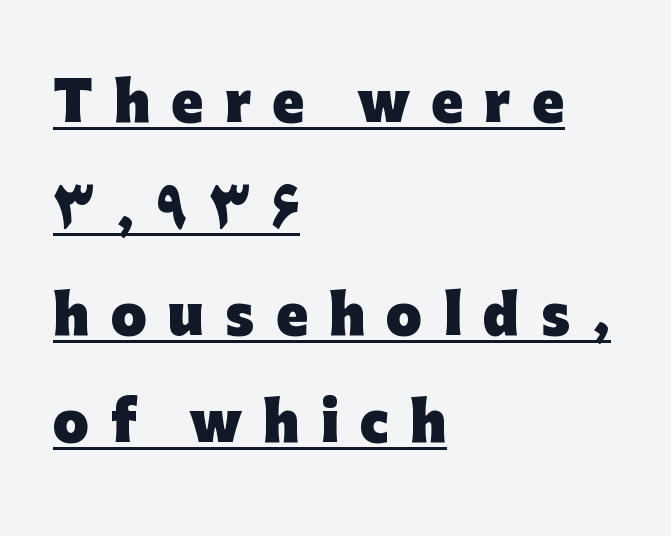
The image shows 52 px heavy sans-serif type, upright; set left-aligned, loose line spacing (2.05x), unusually wide letter spacing (+0.41 em), underlined; low stroke contrast and a medium x-height.
